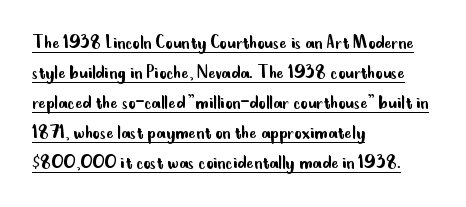
Q: Is the text bold? A: No.
Q: Is the text italic (slanted)? A: No, it is upright.
Q: Is the text underlined? A: Yes.
Q: How is the paragraph aligned? A: Left-aligned.
Q: Is the spacing between letters normal or unusually wide? A: Normal.
Q: Is the spacing between lines tight, normal or loose? A: Normal.
